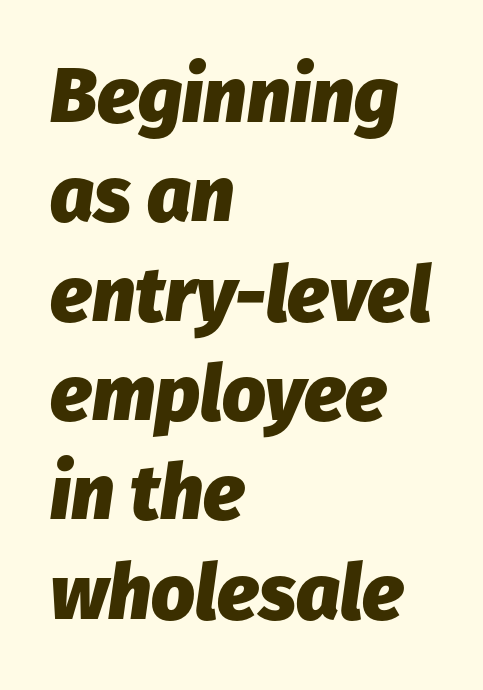
{"italic": "yes", "lean": "right", "slant_degrees": 8, "bold": "yes", "weight": "heavy", "width": "normal", "stroke_contrast": "low", "x_height": "medium", "monospaced": "no", "underline": "no", "align": "left", "line_spacing": "normal", "line_spacing_ratio": 1.29, "letter_spacing": "normal", "letter_spacing_em": 0.0, "glyph_px": 77}
